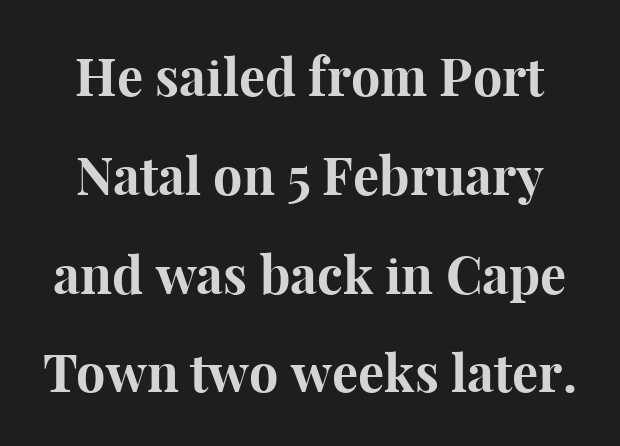
Q: Is the text bold? A: Yes.
Q: Is the text italic (slanted)? A: No, it is upright.
Q: Is the typeface a serif or a sans-serif typeface? A: Serif.
Q: Is the text underlined? A: No.
Q: Is the spacing between letters normal or unusually wide? A: Normal.
Q: Is the spacing between lines tight, normal or loose? A: Loose.
Q: Width (condensed, normal, or wide)? A: Normal.
Q: Stroke contrast? A: High.
Q: x-height? A: Medium.
Q: Monospaced? A: No.
